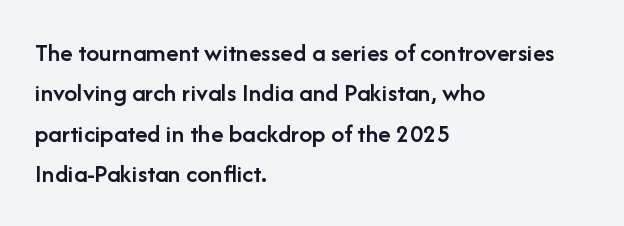
Posture: vertical. No word sits above an underline. Its strokes are somewhat broadened, the hallmark of semibold type. How are the letters spaced? Ordinarily, with no added tracking.
